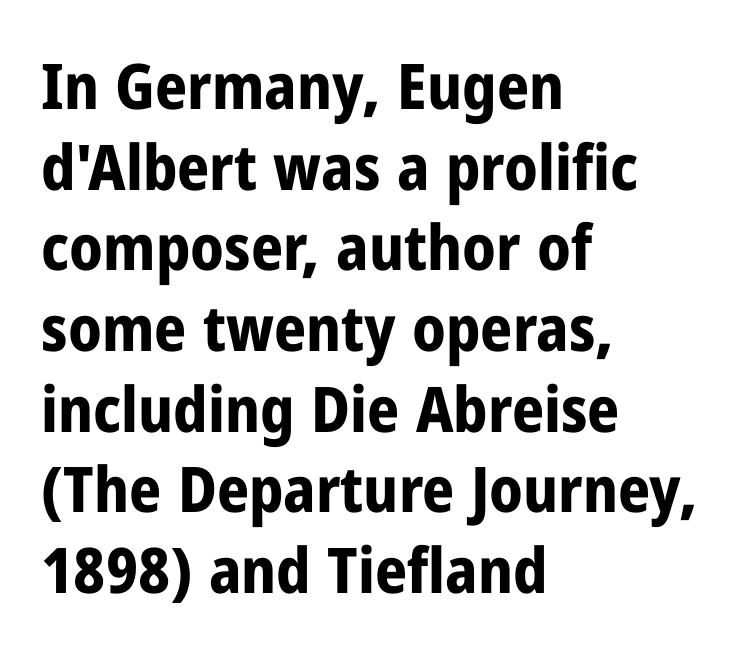
The image shows 63 px bold, condensed sans-serif type, upright; set left-aligned, normal line spacing (1.28x), normal letter spacing, not underlined; low stroke contrast and a medium x-height.
